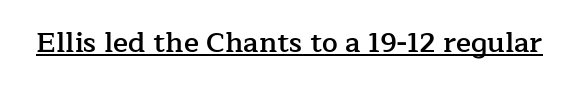
The image shows 28 px semibold serif type, upright; set normal letter spacing, underlined; low stroke contrast and a medium x-height.
